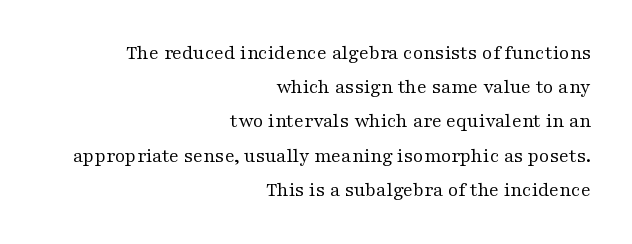
When letters stand straight like this, we call the style roman or upright. Caption: multi-line text, flush right, ragged left. These glyphs show unthickened strokes, regular width or finer. Check the space under the baseline: it is left empty.
